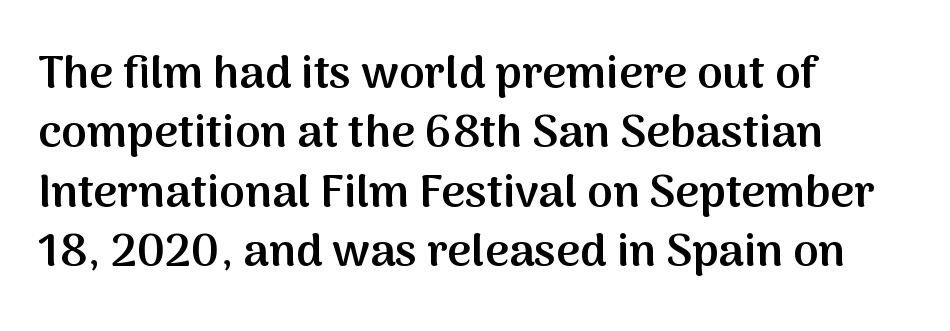
The image shows 46 px semibold sans-serif type, upright; set left-aligned, normal line spacing (1.29x), normal letter spacing, not underlined; medium stroke contrast and a medium x-height.
